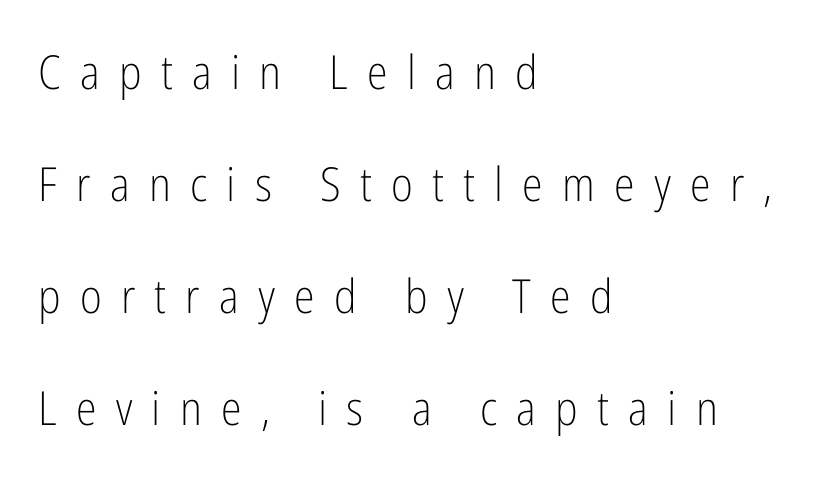
The image shows 47 px light, condensed sans-serif type, upright; set left-aligned, loose line spacing (2.38x), unusually wide letter spacing (+0.41 em), not underlined; low stroke contrast and a medium x-height.
